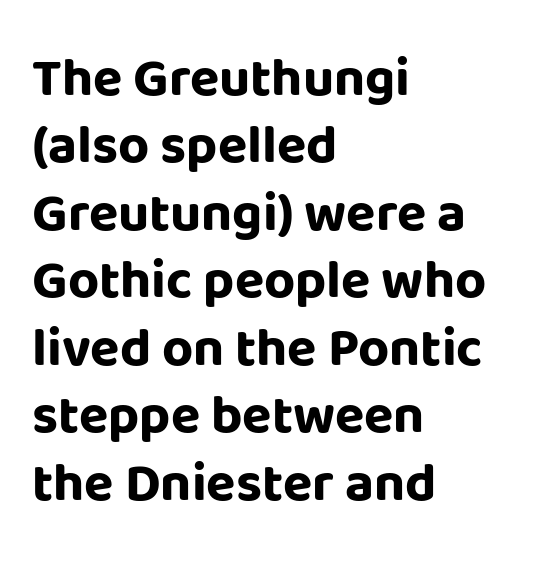
The image shows 54 px bold sans-serif type, upright; set left-aligned, normal line spacing (1.25x), normal letter spacing, not underlined; low stroke contrast and a large x-height.
